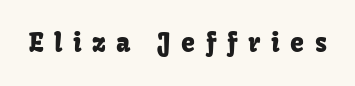
{"italic": "no", "underline": "no", "letter_spacing": "wide", "letter_spacing_em": 0.42, "glyph_px": 25}
